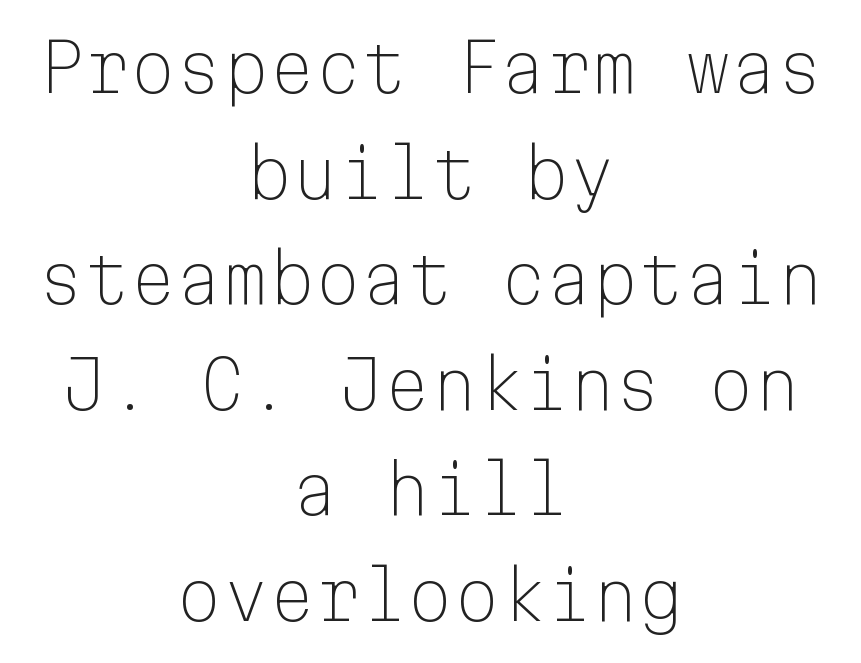
Q: Is the text bold? A: No.
Q: Is the text italic (slanted)? A: No, it is upright.
Q: Is the typeface a serif or a sans-serif typeface? A: Sans-serif.
Q: Is the text underlined? A: No.
Q: How is the paragraph aligned? A: Centered.
Q: Is the spacing between letters normal or unusually wide? A: Normal.
Q: Is the spacing between lines tight, normal or loose? A: Normal.
Q: Width (condensed, normal, or wide)? A: Normal.
Q: Stroke contrast? A: Low.
Q: x-height? A: Medium.
Q: Monospaced? A: Yes.
